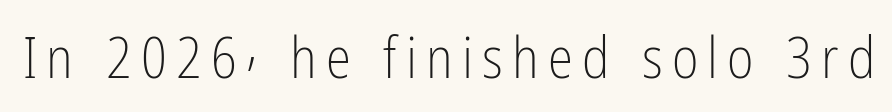
Stems and bowls with no extra thickness — not bold. Letters rest on an invisible, unmarked baseline. The typeface chosen for these lines omits serifs. This sample has the flowing, uneven cadence of proportional lettering. When letters stand straight like this, we call the style roman or upright.
